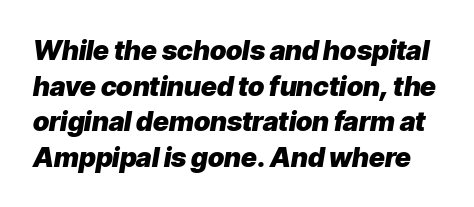
Q: Is the text bold? A: Yes.
Q: Is the text italic (slanted)? A: Yes, it leans right by about 9 degrees.
Q: Is the text underlined? A: No.
Q: Is the spacing between letters normal or unusually wide? A: Normal.
Q: Is the spacing between lines tight, normal or loose? A: Normal.
